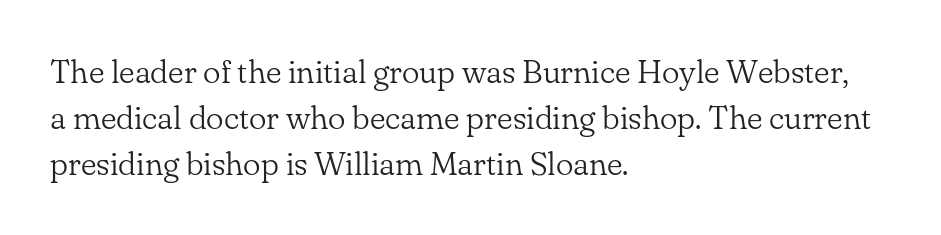
Old-style or modern, the face here clearly has serifs. Spacing between characters is what you'd get straight out of the box. The strokes carry an ordinary text weight at most. Whoever set this chose a conventional vertical rhythm. Does the lettering tilt? It doesn't — this is upright.
